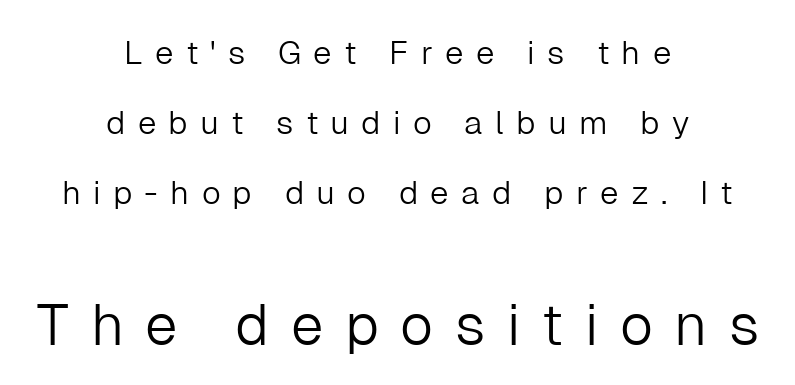
Q: Is the text bold? A: No.
Q: Is the text italic (slanted)? A: No, it is upright.
Q: Is the typeface a serif or a sans-serif typeface? A: Sans-serif.
Q: Is the text underlined? A: No.
Q: How is the paragraph aligned? A: Centered.
Q: Is the spacing between letters normal or unusually wide? A: Unusually wide.
Q: Is the spacing between lines tight, normal or loose? A: Loose.
Q: Which block of text is set in a larger size, the first (top) or the second (bottom)? A: The second (bottom) one.
Q: Width (condensed, normal, or wide)? A: Normal.
Q: Stroke contrast? A: Low.
Q: x-height? A: Medium.
Q: Monospaced? A: No.
